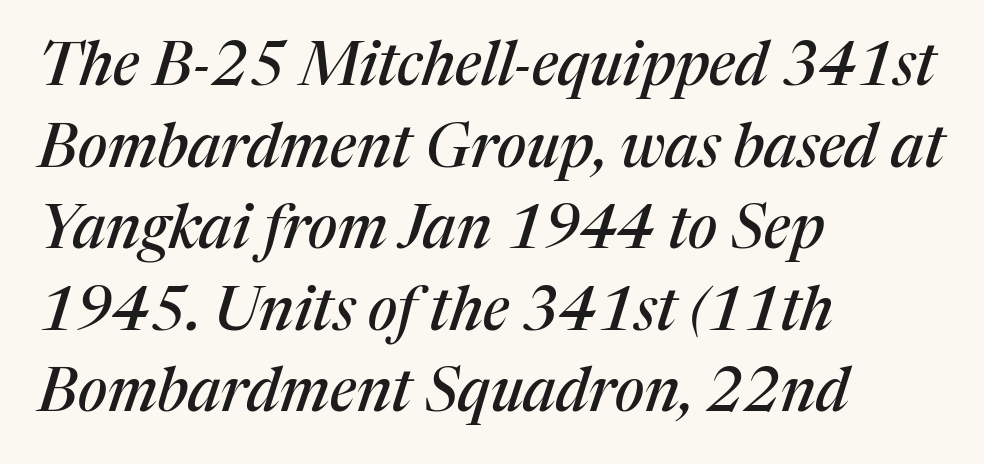
The specimen reads as italic at a glance. Classification — serif. Here the designer chose a conventional face with non-uniform glyph widths. Where is the straight margin? On the left. Rows of type keep a routine distance in the vertical direction.
